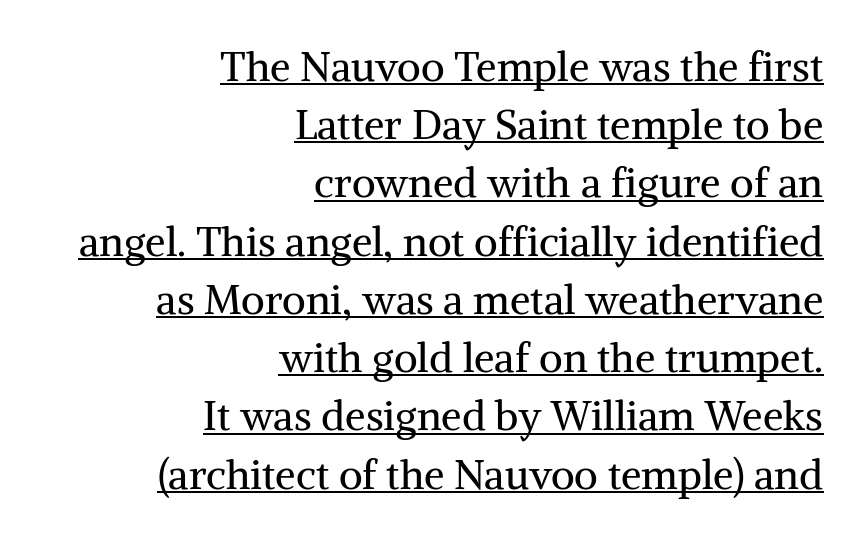
Q: Is the text bold? A: No.
Q: Is the text italic (slanted)? A: No, it is upright.
Q: Is the typeface a serif or a sans-serif typeface? A: Serif.
Q: Is the text underlined? A: Yes.
Q: How is the paragraph aligned? A: Right-aligned.
Q: Is the spacing between letters normal or unusually wide? A: Normal.
Q: Is the spacing between lines tight, normal or loose? A: Normal.
Q: Width (condensed, normal, or wide)? A: Normal.
Q: Stroke contrast? A: Medium.
Q: x-height? A: Medium.
Q: Monospaced? A: No.
